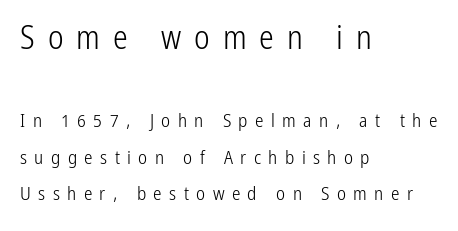
Q: Is the text bold? A: No.
Q: Is the text italic (slanted)? A: No, it is upright.
Q: Is the typeface a serif or a sans-serif typeface? A: Sans-serif.
Q: Is the text underlined? A: No.
Q: How is the paragraph aligned? A: Left-aligned.
Q: Is the spacing between letters normal or unusually wide? A: Unusually wide.
Q: Is the spacing between lines tight, normal or loose? A: Loose.
Q: Which block of text is set in a larger size, the first (top) or the second (bottom)? A: The first (top) one.
Q: Width (condensed, normal, or wide)? A: Condensed.
Q: Stroke contrast? A: Low.
Q: x-height? A: Medium.
Q: Monospaced? A: No.
